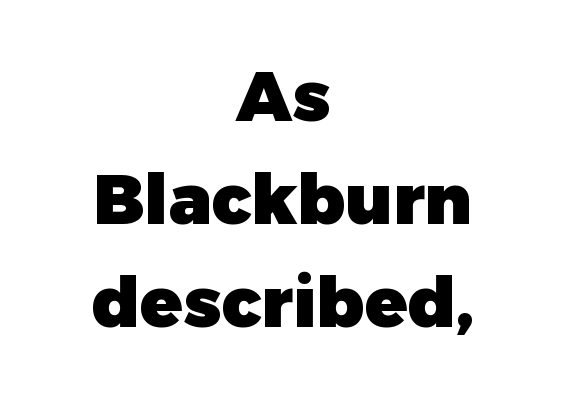
You could call the tracking neutral — neither tight nor loose. The string is rendered with underlining switched off. The lines sit at an ordinary, default distance from one another. Typographically, this falls in the sans-serif category.
